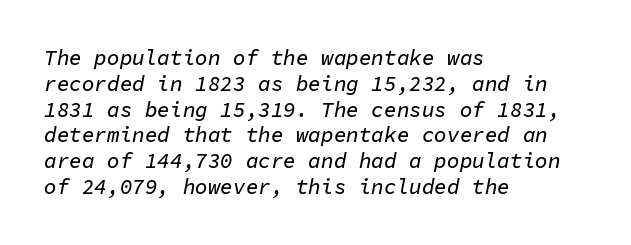
{"italic": "yes", "lean": "right", "slant_degrees": 11, "underline": "no", "align": "left", "line_spacing_ratio": 1.23, "letter_spacing": "normal", "letter_spacing_em": 0.0, "glyph_px": 21}
